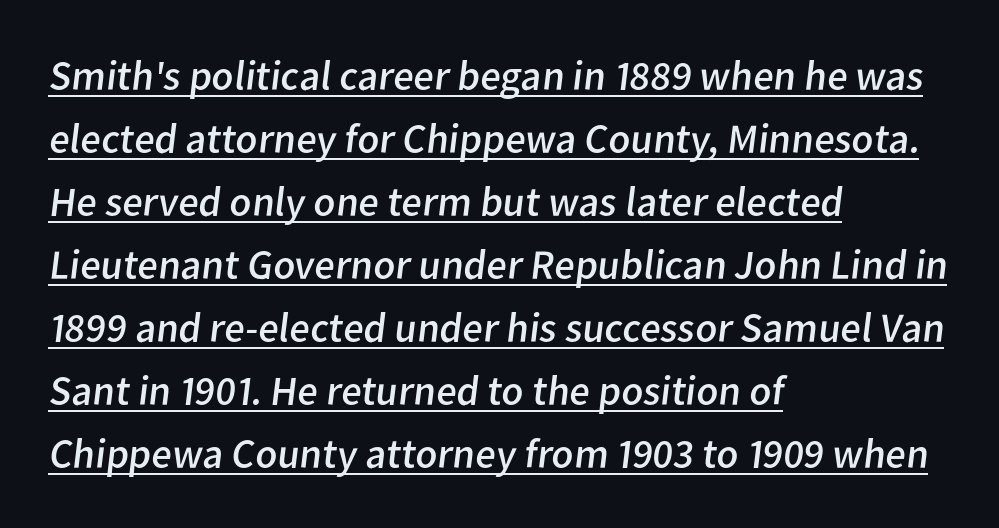
{"serif": "no", "bold": "no", "weight": "regular", "width": "normal", "stroke_contrast": "low", "x_height": "medium", "monospaced": "no", "underline": "yes", "align": "left", "line_spacing": "normal", "line_spacing_ratio": 1.5, "letter_spacing": "normal", "letter_spacing_em": 0.0, "glyph_px": 42}
